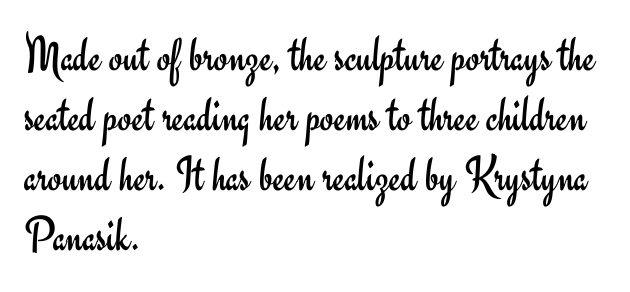
{"serif": "no", "bold": "no", "weight": "regular", "width": "normal", "stroke_contrast": "low", "x_height": "small", "monospaced": "no", "underline": "no", "align": "left", "line_spacing_ratio": 1.2, "letter_spacing": "normal", "letter_spacing_em": 0.0, "glyph_px": 50}
